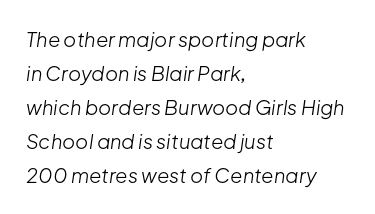
Bare-footed words on every line. Typeset ragged right — the left edge is the straight one. Nothing unusual about the tracking: characters are spaced as the font intends. What's the leading like? Ordinary, nothing unusual. The glyphs look as if they've been sheared to an angle. The font is comparable to plain body text, perhaps lighter.
